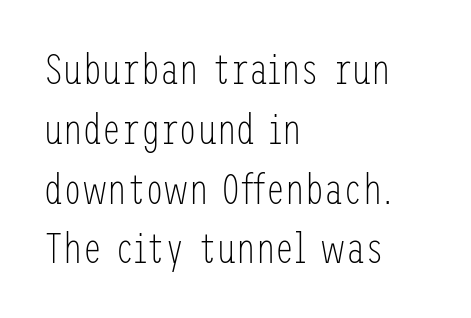
Q: Is the text bold? A: No.
Q: Is the text italic (slanted)? A: No, it is upright.
Q: Is the typeface a serif or a sans-serif typeface? A: Sans-serif.
Q: Is the text underlined? A: No.
Q: How is the paragraph aligned? A: Left-aligned.
Q: Is the spacing between letters normal or unusually wide? A: Normal.
Q: Is the spacing between lines tight, normal or loose? A: Normal.
Q: Width (condensed, normal, or wide)? A: Condensed.
Q: Stroke contrast? A: Low.
Q: x-height? A: Medium.
